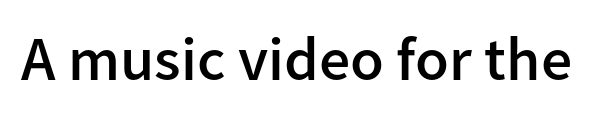
The passage shown is typed in a proportional face where columns would drift. Decoration check: the copy has no underline. Tracking here is standard; glyphs follow each other at the usual distance. Serif or sans? Sans — the stroke terminals are bare.
